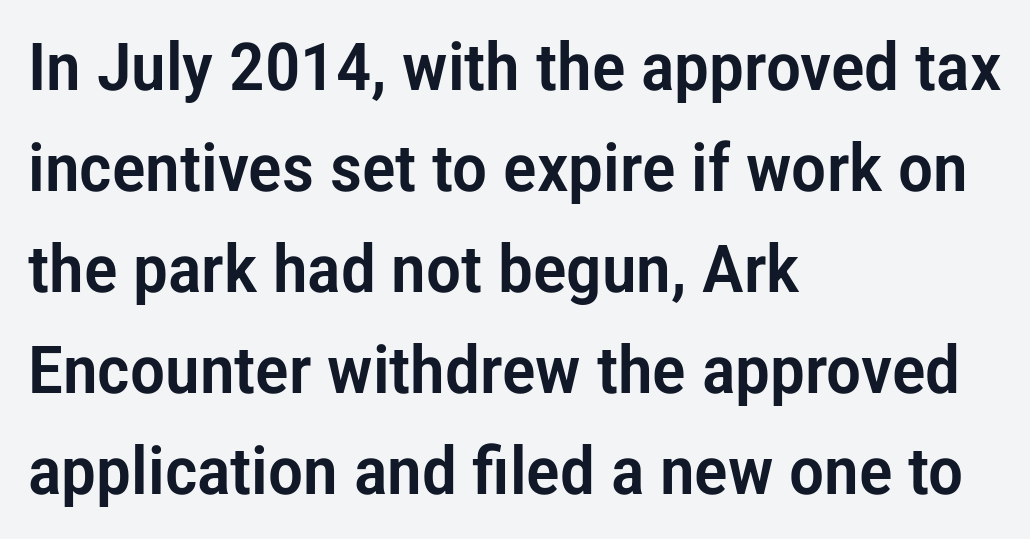
The image shows 66 px condensed sans-serif type, upright; set left-aligned, normal line spacing (1.53x), normal letter spacing, not underlined; low stroke contrast and a medium x-height.
